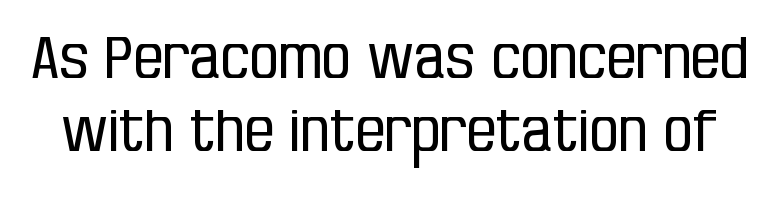
Nobody drew a line under any word here. Posture: vertical. Summary of weight: not heavy and not bold. Tracking value appears to be zero — textbook default spacing. Successive baselines arrive at the customary interval.
